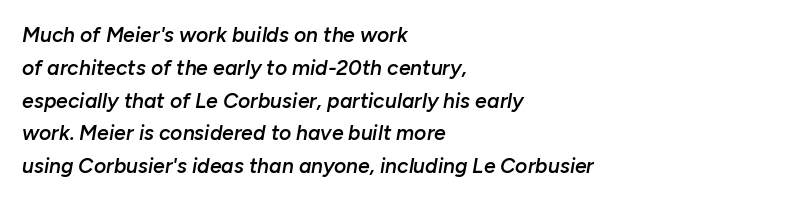
{"italic": "yes", "lean": "right", "slant_degrees": 10, "bold": "semi", "underline": "no", "align": "left", "line_spacing": "normal", "line_spacing_ratio": 1.56, "letter_spacing": "normal", "letter_spacing_em": 0.0, "glyph_px": 21}
